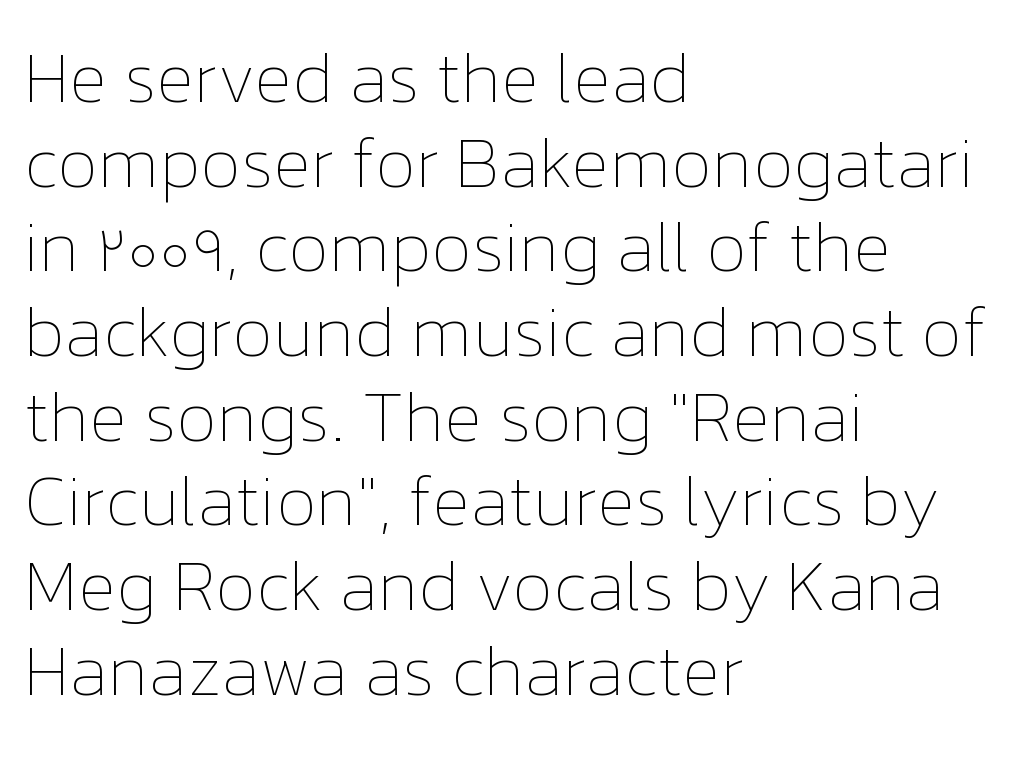
The image shows 70 px thin type, upright; set left-aligned, line spacing 1.21x, normal letter spacing, not underlined; low stroke contrast and a medium x-height.
